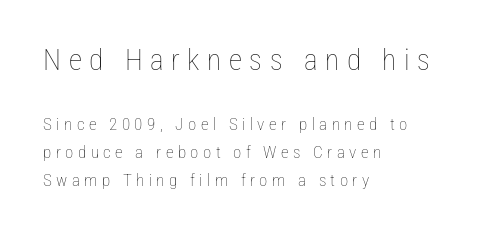
Q: Is the text bold? A: No.
Q: Is the text italic (slanted)? A: No, it is upright.
Q: Is the text underlined? A: No.
Q: How is the paragraph aligned? A: Left-aligned.
Q: Is the spacing between letters normal or unusually wide? A: Unusually wide.
Q: Is the spacing between lines tight, normal or loose? A: Normal.
Q: Which block of text is set in a larger size, the first (top) or the second (bottom)? A: The first (top) one.
Q: Width (condensed, normal, or wide)? A: Condensed.
Q: Stroke contrast? A: Low.
Q: x-height? A: Medium.
Q: Monospaced? A: No.
